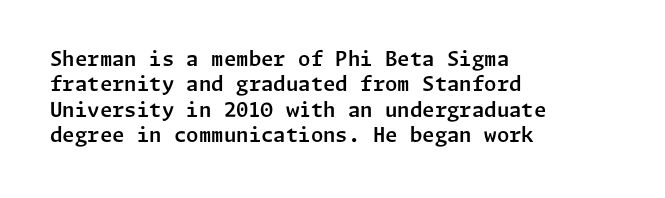
The image shows 20 px text type, upright; set left-aligned, normal line spacing (1.27x), normal letter spacing, not underlined.
